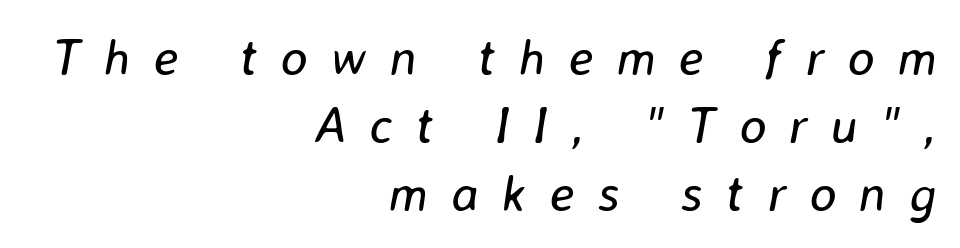
The image shows 51 px regular-weight type, italic (leaning right); set right-aligned, normal line spacing (1.33x), unusually wide letter spacing (+0.45 em), not underlined; low stroke contrast and a medium x-height.
